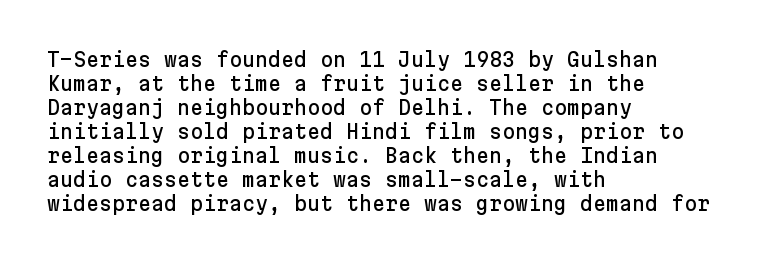
Does the lettering tilt? It doesn't — this is upright. The lines are quadded left. Unmarked baselines from the first word to the last. Characters follow at the spacing the type designer built in.
